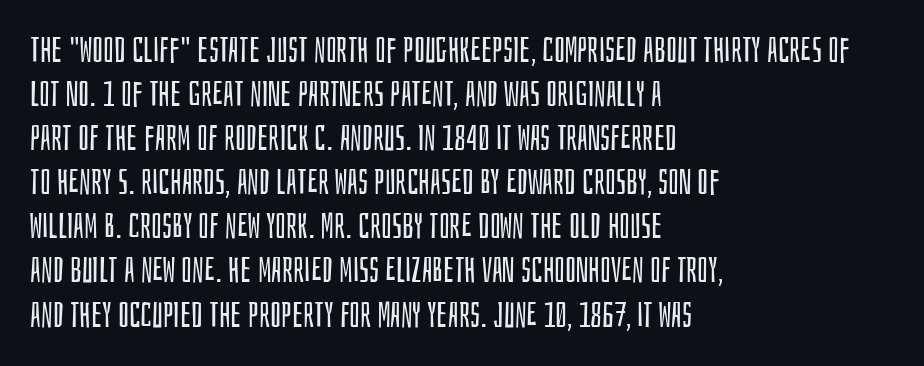
Q: Is the text bold? A: No.
Q: Is the text italic (slanted)? A: No, it is upright.
Q: Is the typeface a serif or a sans-serif typeface? A: Sans-serif.
Q: Is the text underlined? A: No.
Q: How is the paragraph aligned? A: Left-aligned.
Q: Is the spacing between letters normal or unusually wide? A: Normal.
Q: Is the spacing between lines tight, normal or loose? A: Normal.
Q: Width (condensed, normal, or wide)? A: Condensed.
Q: Stroke contrast? A: Low.
Q: x-height? A: Large.
Q: Monospaced? A: No.
